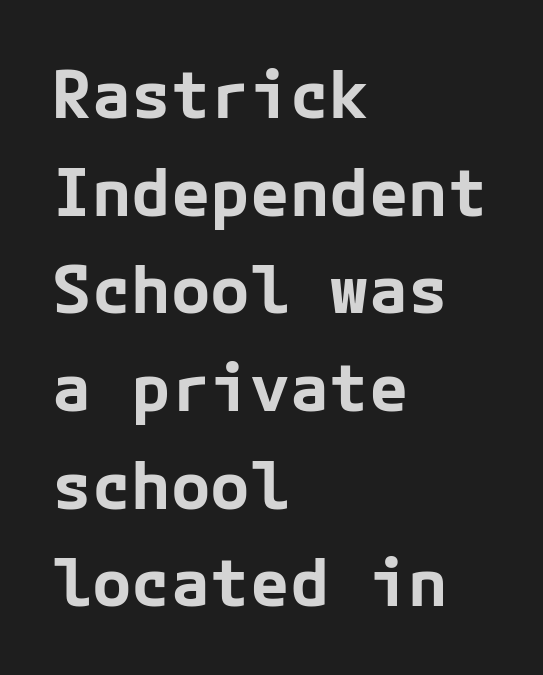
Weight check: bold — yes, fully. Vertical strokes here are truly vertical. Does the leading feel generous? No, just average. Where is the straight margin? On the left. Tracking value appears to be zero — textbook default spacing. This is sans-serif lettering, the kind often seen on screens and signage.
